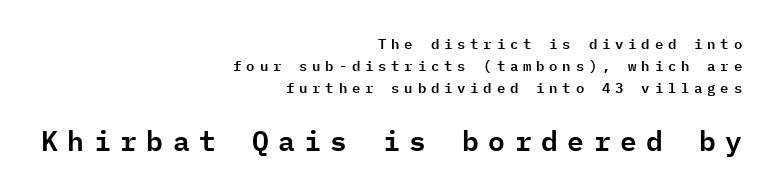
The image shows 28 px sans-serif type, upright, monospaced; set right-aligned, normal line spacing (1.57x), unusually wide letter spacing (+0.34 em), not underlined; the second (bottom) block is 2.0x larger; low stroke contrast and a medium x-height.
